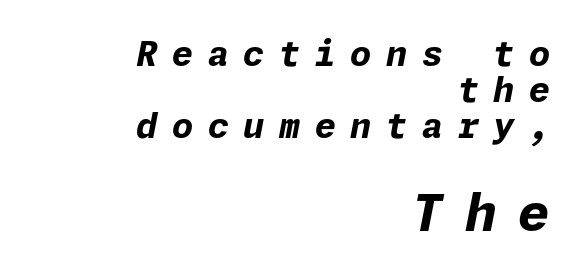
The image shows 51 px bold type, italic (leaning right); set right-aligned, tight line spacing (1.06x), unusually wide letter spacing (+0.43 em), not underlined; the second (bottom) block is 1.5x larger; low stroke contrast and a medium x-height.
